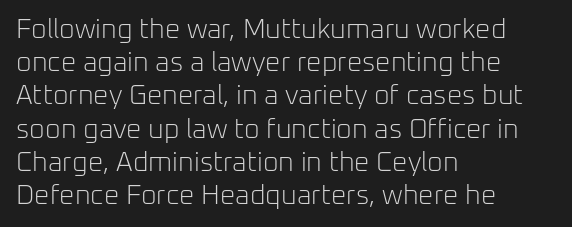
{"italic": "no", "bold": "no", "underline": "no", "align": "left", "line_spacing_ratio": 1.23, "letter_spacing": "normal", "letter_spacing_em": 0.0, "glyph_px": 27}
